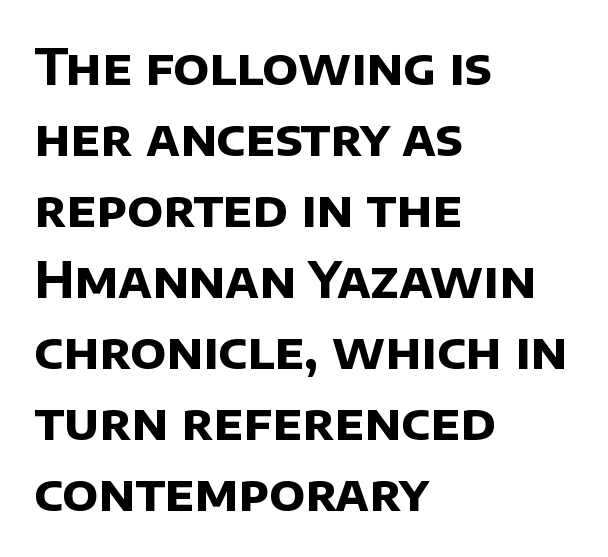
Q: Is the text bold? A: Yes.
Q: Is the typeface a serif or a sans-serif typeface? A: Sans-serif.
Q: Is the text underlined? A: No.
Q: How is the paragraph aligned? A: Left-aligned.
Q: Is the spacing between letters normal or unusually wide? A: Normal.
Q: Is the spacing between lines tight, normal or loose? A: Normal.
Q: Width (condensed, normal, or wide)? A: Normal.
Q: Stroke contrast? A: Low.
Q: x-height? A: Large.
Q: Monospaced? A: No.
